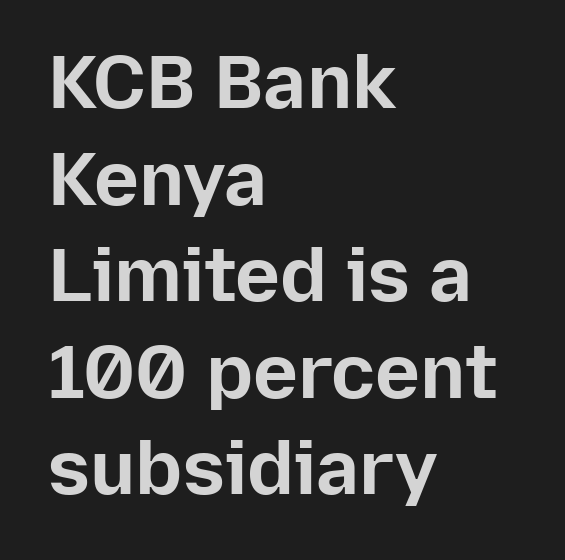
Q: Is the text bold? A: Yes.
Q: Is the text italic (slanted)? A: No, it is upright.
Q: Is the typeface a serif or a sans-serif typeface? A: Sans-serif.
Q: Is the text underlined? A: No.
Q: How is the paragraph aligned? A: Left-aligned.
Q: Is the spacing between letters normal or unusually wide? A: Normal.
Q: Is the spacing between lines tight, normal or loose? A: Normal.
Q: Width (condensed, normal, or wide)? A: Normal.
Q: Stroke contrast? A: Low.
Q: x-height? A: Medium.
Q: Monospaced? A: No.
